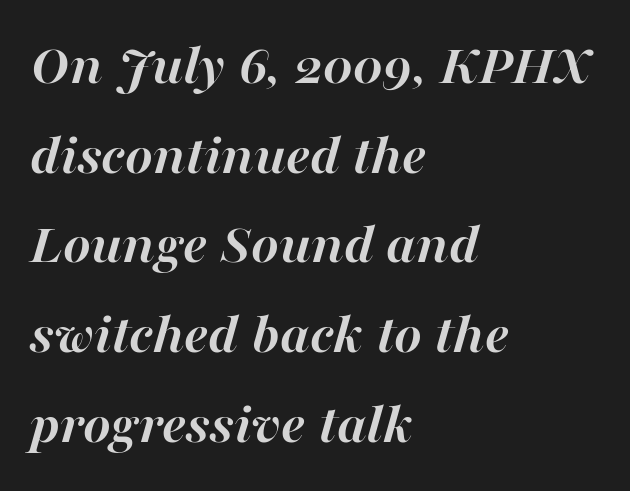
Q: Is the text bold? A: Yes.
Q: Is the text italic (slanted)? A: Yes, it leans right by about 16 degrees.
Q: Is the text underlined? A: No.
Q: How is the paragraph aligned? A: Left-aligned.
Q: Is the spacing between letters normal or unusually wide? A: Normal.
Q: Is the spacing between lines tight, normal or loose? A: Normal.
Q: Width (condensed, normal, or wide)? A: Normal.
Q: Stroke contrast? A: High.
Q: x-height? A: Medium.
Q: Monospaced? A: No.
